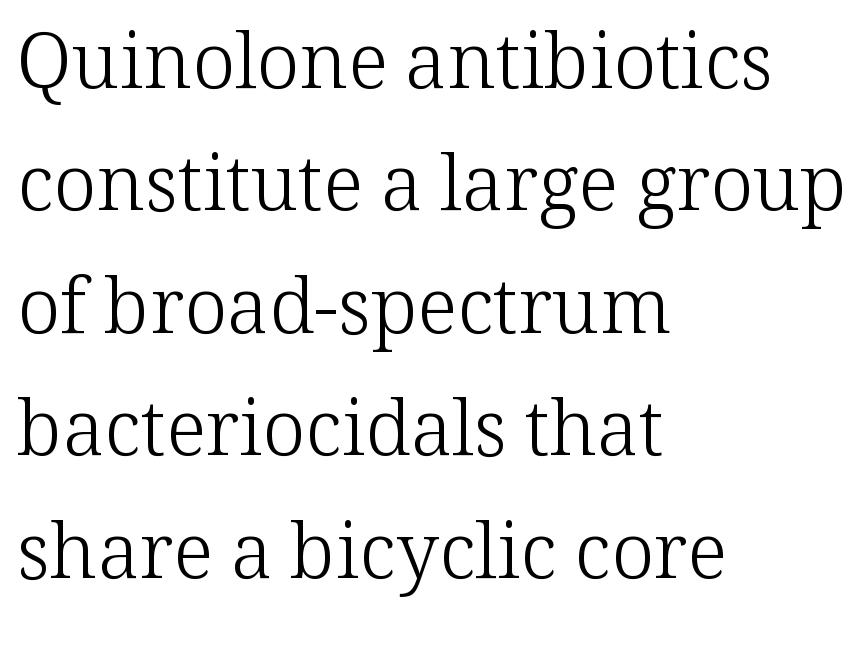
The image shows 77 px light serif type, upright; set left-aligned, normal line spacing (1.59x), normal letter spacing, not underlined; low stroke contrast and a medium x-height.
